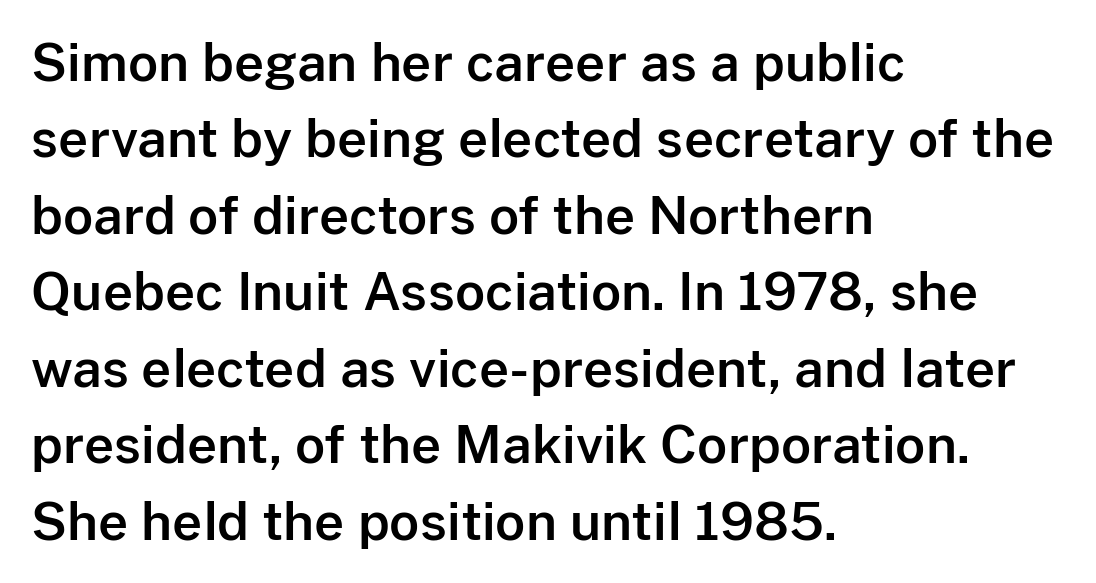
To sum up the face: it is a sans, with no serifs. Rows of type keep a routine distance in the vertical direction. The type sits square on the baseline with zero lean. This sample has the flowing, uneven cadence of proportional lettering. This rendering leaves character spacing at its baseline value.
